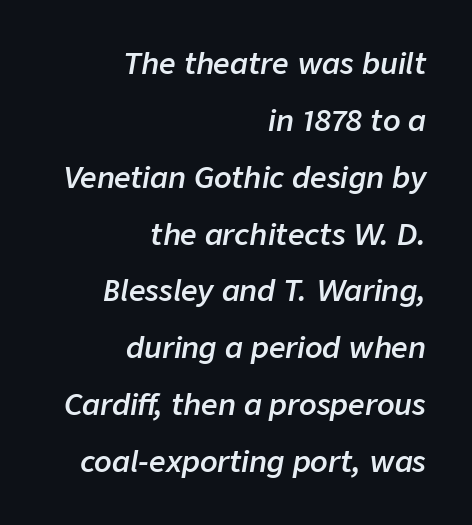
Q: Is the text bold? A: Semi-bold.
Q: Is the text italic (slanted)? A: Yes, it leans right by about 9 degrees.
Q: Is the text underlined? A: No.
Q: How is the paragraph aligned? A: Right-aligned.
Q: Is the spacing between letters normal or unusually wide? A: Normal.
Q: Is the spacing between lines tight, normal or loose? A: Loose.
Q: Width (condensed, normal, or wide)? A: Normal.
Q: Stroke contrast? A: Low.
Q: x-height? A: Medium.
Q: Monospaced? A: No.
